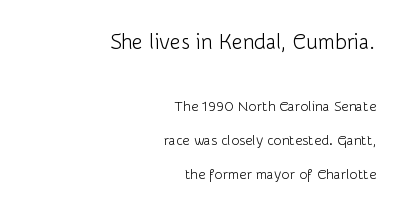
Q: Is the text bold? A: No.
Q: Is the text italic (slanted)? A: No, it is upright.
Q: Is the text underlined? A: No.
Q: How is the paragraph aligned? A: Right-aligned.
Q: Is the spacing between letters normal or unusually wide? A: Normal.
Q: Is the spacing between lines tight, normal or loose? A: Loose.
Q: Which block of text is set in a larger size, the first (top) or the second (bottom)? A: The first (top) one.
